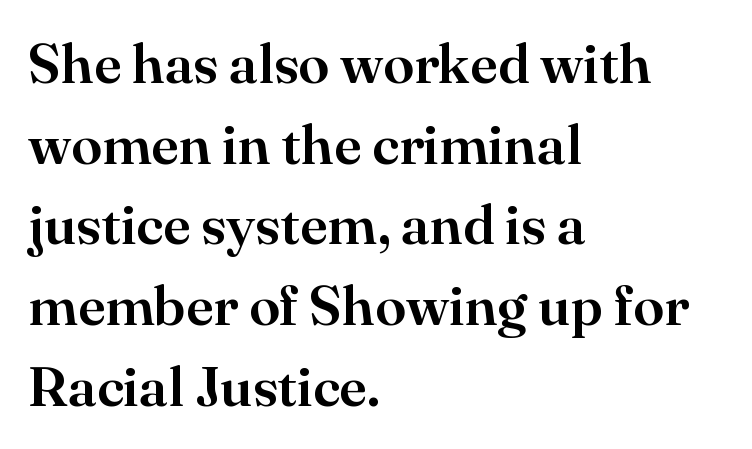
Q: Is the text italic (slanted)? A: No, it is upright.
Q: Is the typeface a serif or a sans-serif typeface? A: Serif.
Q: Is the text underlined? A: No.
Q: How is the paragraph aligned? A: Left-aligned.
Q: Is the spacing between letters normal or unusually wide? A: Normal.
Q: Is the spacing between lines tight, normal or loose? A: Normal.
Q: Width (condensed, normal, or wide)? A: Normal.
Q: Stroke contrast? A: High.
Q: x-height? A: Small.
Q: Monospaced? A: No.
